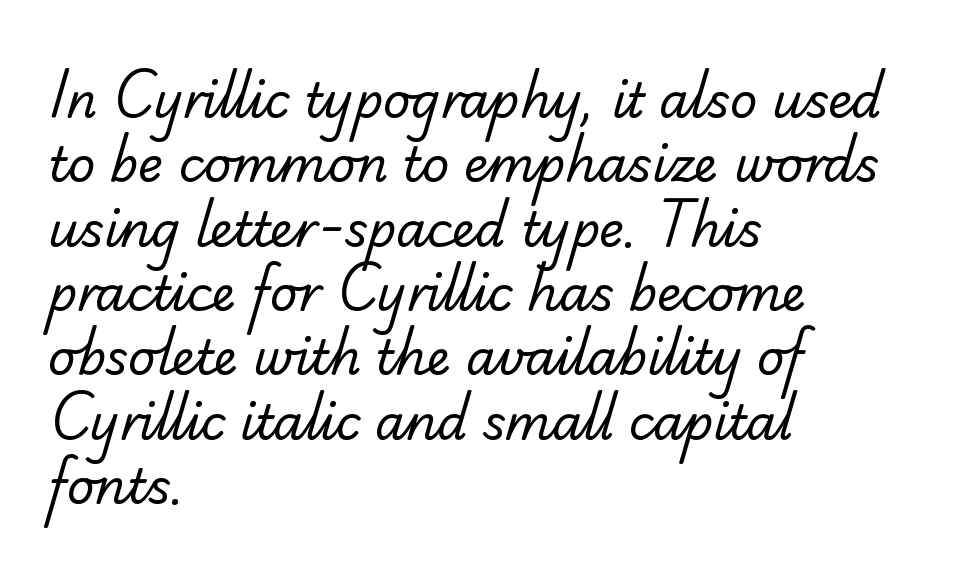
Vertical spacing — default. Ink coverage per letter is moderate at most. Short and long lines alike share a common starting point at left. How are the letters spaced? Ordinarily, with no added tracking. Here the designer chose a conventional face with non-uniform glyph widths.
